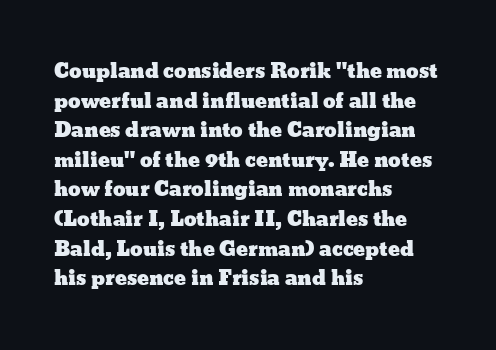
The words here are not underlined. Compared with typical paragraphs, the rows here are spaced about the same. Leftover space on each line is placed entirely after the last word. Students, note that the glyphs here touch the page at normal intervals. Italic: no, the glyphs are upright roman.
